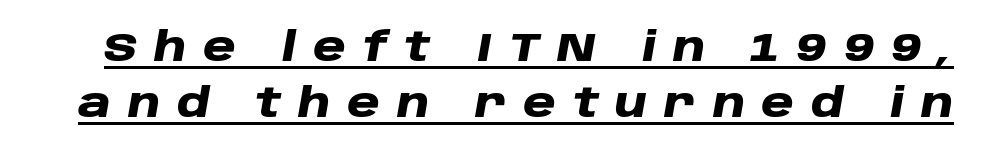
Q: Is the text bold? A: Yes.
Q: Is the text italic (slanted)? A: Yes, it leans right by about 10 degrees.
Q: Is the text underlined? A: Yes.
Q: Is the spacing between letters normal or unusually wide? A: Unusually wide.
Q: Is the spacing between lines tight, normal or loose? A: Normal.
Q: Width (condensed, normal, or wide)? A: Wide.
Q: Stroke contrast? A: Low.
Q: x-height? A: Large.
Q: Monospaced? A: No.
